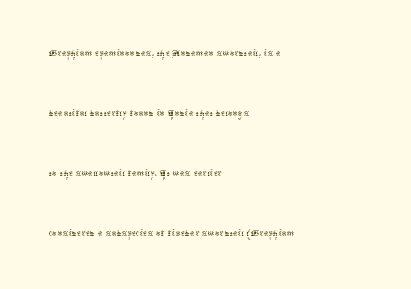
The image shows 24 px text type, upright; set left-aligned, loose line spacing (2.5x), normal letter spacing, not underlined.
